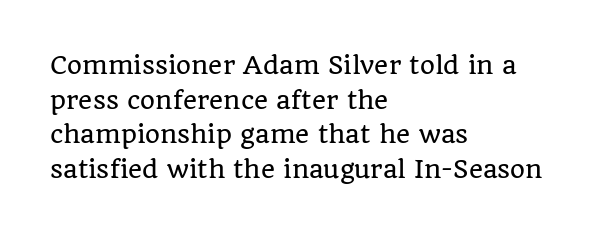
The compositor pushed each line to the left boundary. Compared with typical paragraphs, the rows here are spaced about the same. Here the glyphs are tracked normally, forming tight word shapes. Check the space under the baseline: it is left empty. You can tell it's not italic because the verticals are truly vertical.
